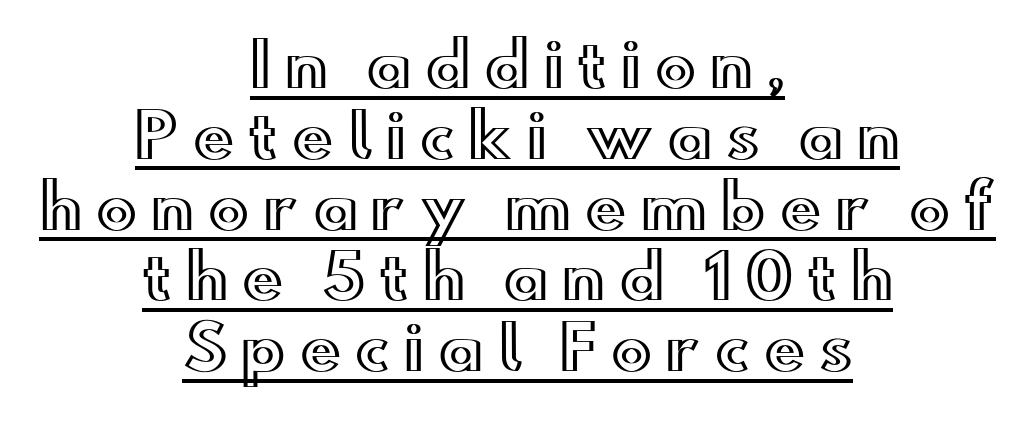
{"italic": "no", "width": "wide", "x_height": "small", "monospaced": "no", "underline": "yes", "align": "center", "line_spacing_ratio": 1.16, "letter_spacing": "wide", "letter_spacing_em": 0.23, "glyph_px": 61}
